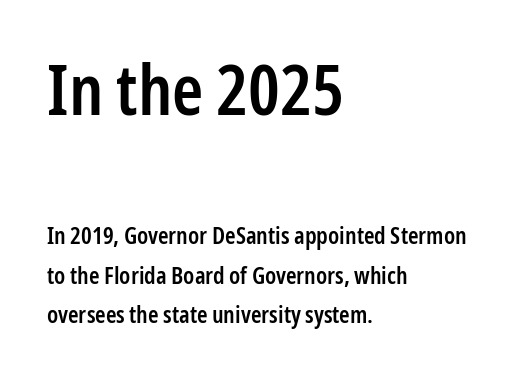
Q: Is the text bold? A: Semi-bold.
Q: Is the text italic (slanted)? A: No, it is upright.
Q: Is the typeface a serif or a sans-serif typeface? A: Sans-serif.
Q: Is the text underlined? A: No.
Q: How is the paragraph aligned? A: Left-aligned.
Q: Is the spacing between letters normal or unusually wide? A: Normal.
Q: Is the spacing between lines tight, normal or loose? A: Normal.
Q: Which block of text is set in a larger size, the first (top) or the second (bottom)? A: The first (top) one.
Q: Width (condensed, normal, or wide)? A: Condensed.
Q: Stroke contrast? A: Low.
Q: x-height? A: Medium.
Q: Monospaced? A: No.
